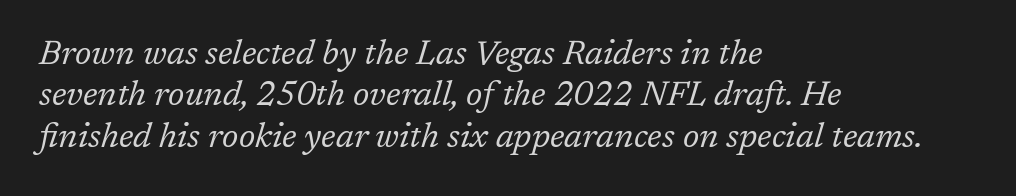
{"serif": "yes", "italic": "yes", "lean": "right", "slant_degrees": 17, "bold": "no", "weight": "regular", "width": "normal", "stroke_contrast": "low", "x_height": "medium", "monospaced": "no", "underline": "no", "align": "left", "line_spacing_ratio": 1.22, "letter_spacing": "normal", "letter_spacing_em": 0.0, "glyph_px": 34}
